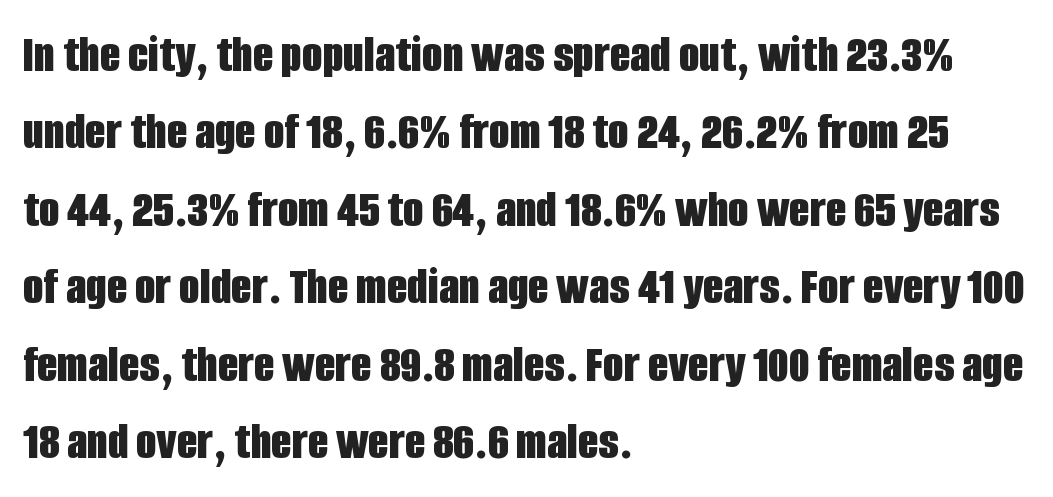
{"serif": "no", "italic": "no", "bold": "yes", "weight": "bold", "width": "condensed", "stroke_contrast": "low", "x_height": "large", "monospaced": "no", "underline": "no", "align": "left", "line_spacing": "normal", "line_spacing_ratio": 1.46, "letter_spacing": "normal", "letter_spacing_em": 0.0, "glyph_px": 53}
